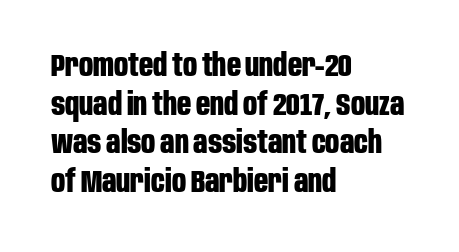
{"serif": "no", "italic": "no", "bold": "yes", "weight": "bold", "width": "condensed", "stroke_contrast": "low", "x_height": "large", "monospaced": "no", "underline": "no", "align": "left", "line_spacing": "normal", "line_spacing_ratio": 1.25, "letter_spacing": "normal", "letter_spacing_em": 0.0, "glyph_px": 31}
